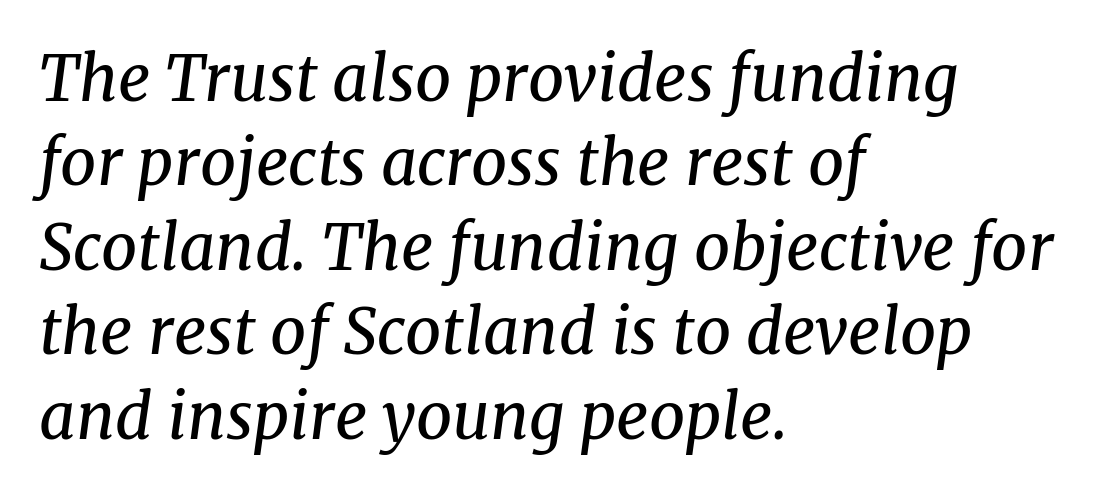
{"serif": "yes", "italic": "yes", "lean": "right", "slant_degrees": 8, "bold": "no", "weight": "regular", "width": "normal", "stroke_contrast": "medium", "x_height": "medium", "monospaced": "no", "underline": "no", "align": "left", "line_spacing": "normal", "line_spacing_ratio": 1.34, "letter_spacing": "normal", "letter_spacing_em": 0.0, "glyph_px": 63}
